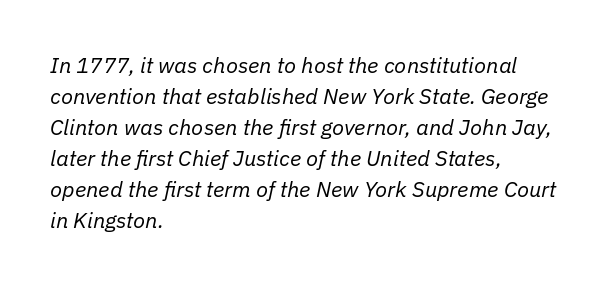
{"italic": "yes", "lean": "right", "slant_degrees": 11, "bold": "no", "underline": "no", "align": "left", "line_spacing": "normal", "line_spacing_ratio": 1.41, "letter_spacing": "normal", "letter_spacing_em": 0.0, "glyph_px": 22}
